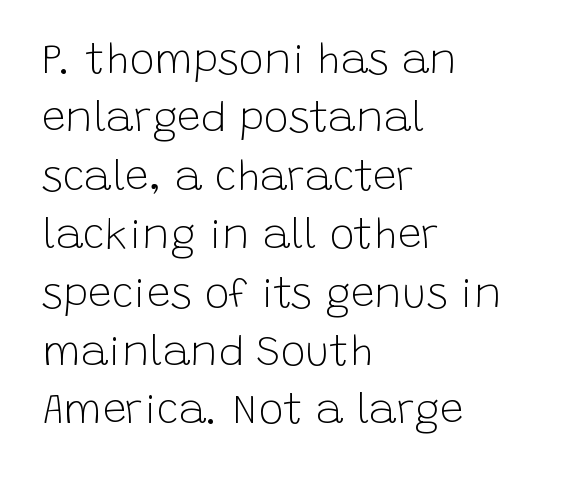
The vertical gap from one line to the next is medium. Unmarked baselines from the first word to the last. Each word holds together tightly as a unit, with standard inter-letter gaps. Weight class: somewhere from thin through regular. Ascenders rise straight up at ninety degrees. The rendering shows plain stroke endings on the letterforms — a sans-serif design.
